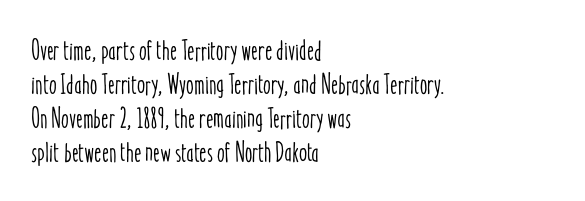
The image shows 28 px condensed type, upright; set left-aligned, line spacing 1.22x, normal letter spacing, not underlined; low stroke contrast and a medium x-height.
